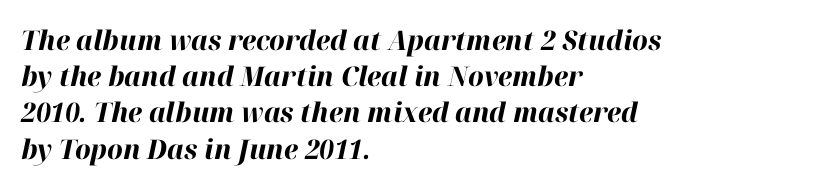
The image shows 27 px bold type, italic (leaning right); set left-aligned, normal line spacing (1.34x), normal letter spacing, not underlined.
